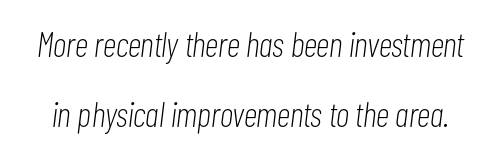
The image shows 35 px light, condensed type, italic (leaning right); set loose line spacing (1.99x), normal letter spacing, not underlined; low stroke contrast and a medium x-height.
